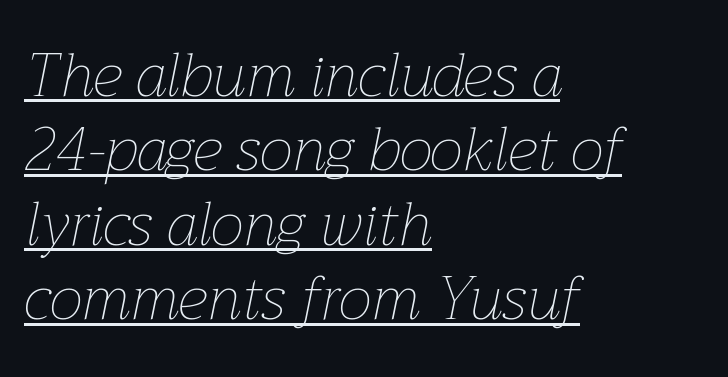
Q: Is the text bold? A: No.
Q: Is the text italic (slanted)? A: Yes, it leans right by about 12 degrees.
Q: Is the text underlined? A: Yes.
Q: How is the paragraph aligned? A: Left-aligned.
Q: Is the spacing between letters normal or unusually wide? A: Normal.
Q: Width (condensed, normal, or wide)? A: Normal.
Q: Stroke contrast? A: Low.
Q: x-height? A: Medium.
Q: Monospaced? A: No.
